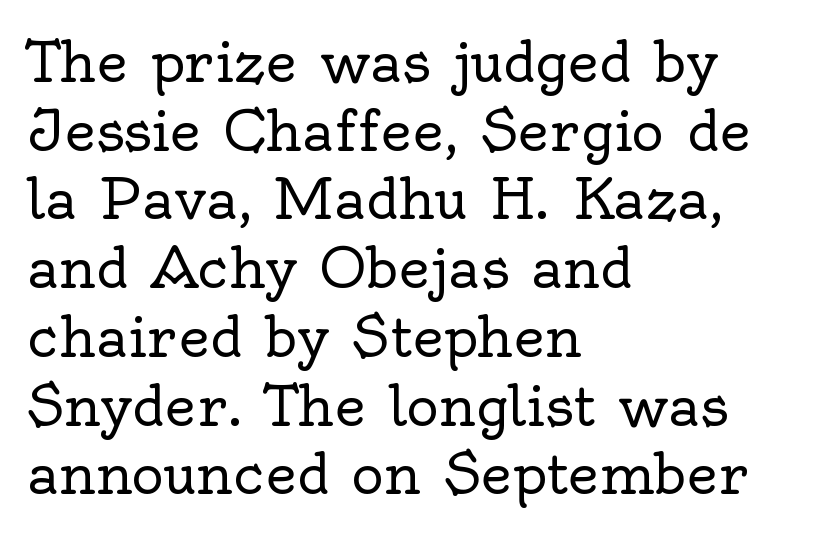
Q: Is the text bold? A: No.
Q: Is the text italic (slanted)? A: No, it is upright.
Q: Is the typeface a serif or a sans-serif typeface? A: Serif.
Q: Is the text underlined? A: No.
Q: How is the paragraph aligned? A: Left-aligned.
Q: Is the spacing between letters normal or unusually wide? A: Normal.
Q: Is the spacing between lines tight, normal or loose? A: Normal.
Q: Width (condensed, normal, or wide)? A: Normal.
Q: x-height? A: Small.
Q: Monospaced? A: No.
